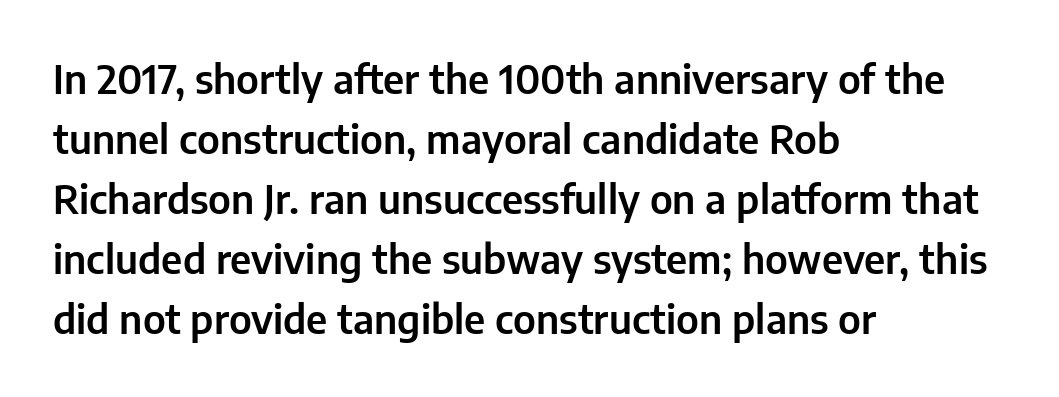
One-word summary of the alignment: left. It's the straight-up-and-down kind of type. Caption: standard tracking, unaltered. Each letter keeps its own natural width here, so spacing adapts to shape.
